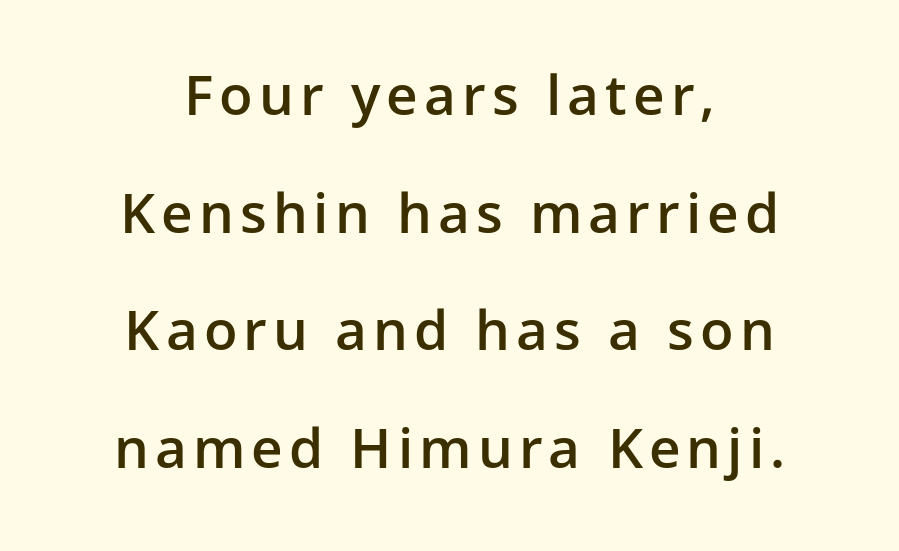
Q: Is the text bold? A: Semi-bold.
Q: Is the text italic (slanted)? A: No, it is upright.
Q: Is the typeface a serif or a sans-serif typeface? A: Sans-serif.
Q: Is the text underlined? A: No.
Q: How is the paragraph aligned? A: Centered.
Q: Is the spacing between lines tight, normal or loose? A: Loose.
Q: Width (condensed, normal, or wide)? A: Normal.
Q: Stroke contrast? A: Low.
Q: x-height? A: Medium.
Q: Monospaced? A: No.
